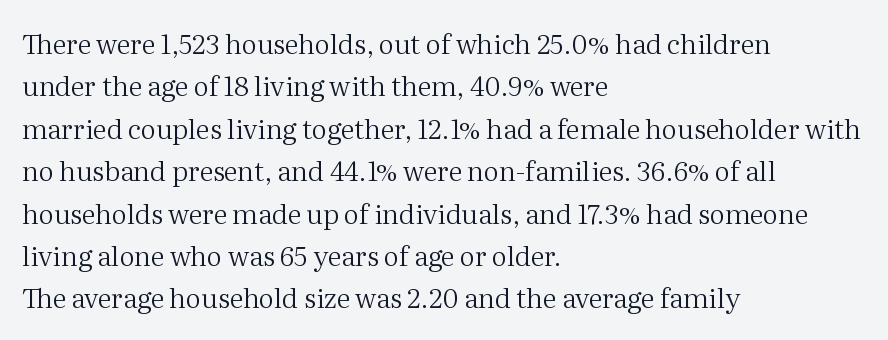
Q: Is the text bold? A: No.
Q: Is the text italic (slanted)? A: No, it is upright.
Q: Is the text underlined? A: No.
Q: How is the paragraph aligned? A: Left-aligned.
Q: Is the spacing between letters normal or unusually wide? A: Normal.
Q: Is the spacing between lines tight, normal or loose? A: Normal.
